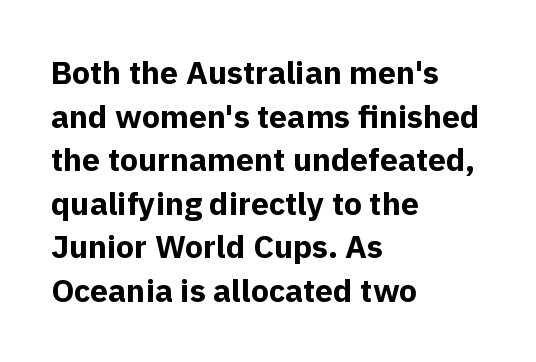
A typesetter would label this face a sans. Typesetter's note: full bold, strokes at maximum text heaviness. Character widths vary here, with narrow letters taking less room than wide ones. A classic flush-left, rag-right setting is used for this passage. Letter spacing: default.
